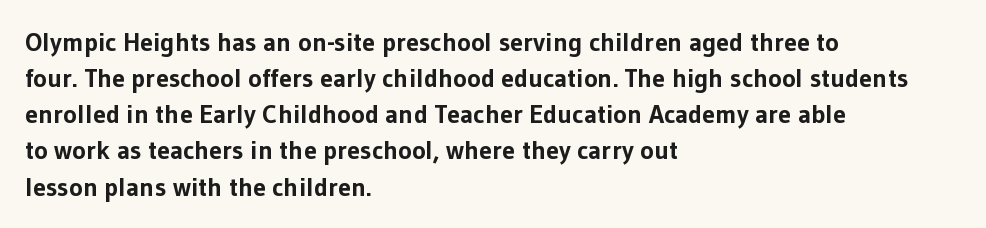
Clear beneath every line of the passage. The typography opts for an upright posture over an oblique one. Evenly set lines give the paragraph a standard silhouette. Standard letterfit; no display-style spreading of the glyphs. The compositor pushed each line to the left boundary.
